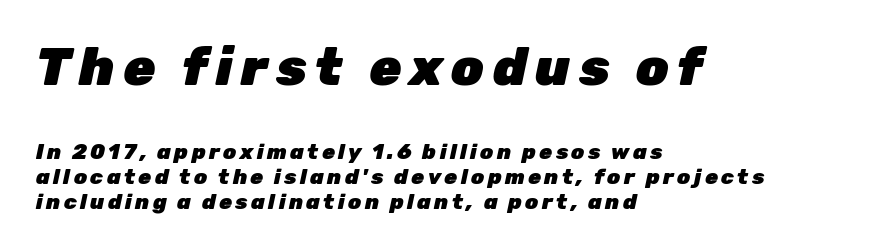
Q: Is the text bold? A: Yes.
Q: Is the text italic (slanted)? A: Yes, it leans right by about 12 degrees.
Q: Is the text underlined? A: No.
Q: How is the paragraph aligned? A: Left-aligned.
Q: Which block of text is set in a larger size, the first (top) or the second (bottom)? A: The first (top) one.
Q: Width (condensed, normal, or wide)? A: Normal.
Q: Stroke contrast? A: Low.
Q: x-height? A: Medium.
Q: Monospaced? A: No.
